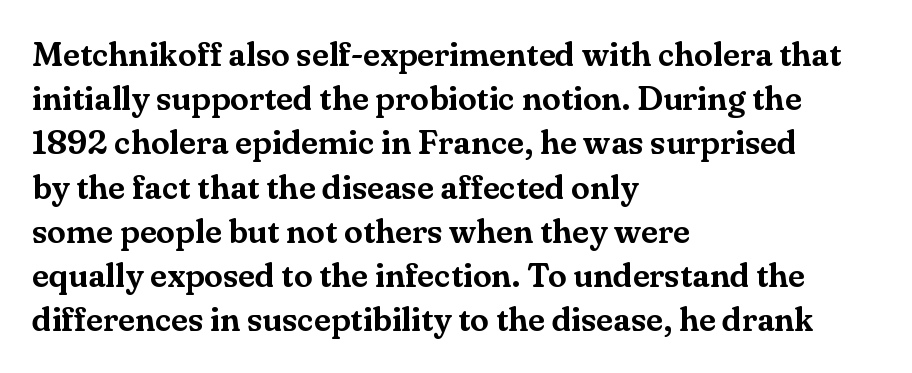
The face used here is seriffed, in the tradition of book romans. Evenly set lines give the paragraph a standard silhouette. Here the designer chose a conventional face with non-uniform glyph widths. This sample uses plain, unmodified letter spacing.
